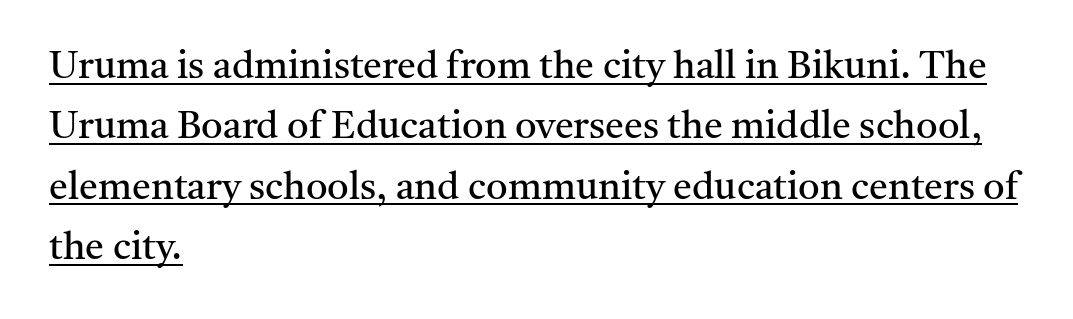
{"serif": "yes", "italic": "no", "bold": "no", "weight": "regular", "width": "normal", "stroke_contrast": "medium", "x_height": "medium", "monospaced": "no", "underline": "yes", "align": "left", "line_spacing": "normal", "line_spacing_ratio": 1.59, "letter_spacing": "normal", "letter_spacing_em": 0.0, "glyph_px": 38}
